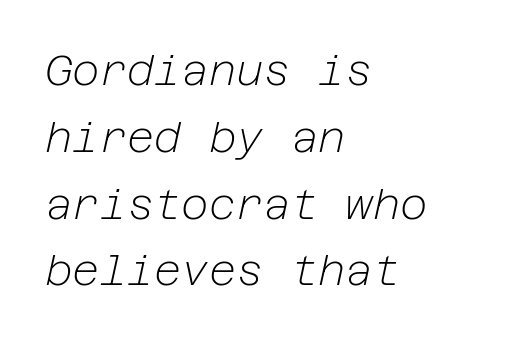
{"italic": "yes", "lean": "right", "slant_degrees": 12, "bold": "no", "weight": "light", "width": "normal", "stroke_contrast": "low", "x_height": "medium", "underline": "no", "align": "left", "line_spacing": "normal", "line_spacing_ratio": 1.59, "letter_spacing": "normal", "letter_spacing_em": 0.0, "glyph_px": 42}
